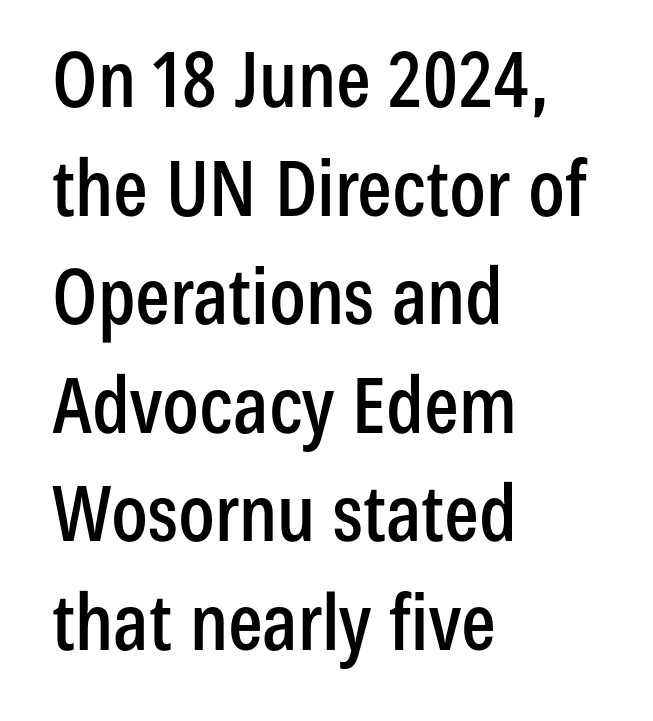
Q: Is the text italic (slanted)? A: No, it is upright.
Q: Is the typeface a serif or a sans-serif typeface? A: Sans-serif.
Q: Is the text underlined? A: No.
Q: How is the paragraph aligned? A: Left-aligned.
Q: Is the spacing between letters normal or unusually wide? A: Normal.
Q: Is the spacing between lines tight, normal or loose? A: Normal.
Q: Width (condensed, normal, or wide)? A: Condensed.
Q: Stroke contrast? A: Low.
Q: x-height? A: Medium.
Q: Monospaced? A: No.
